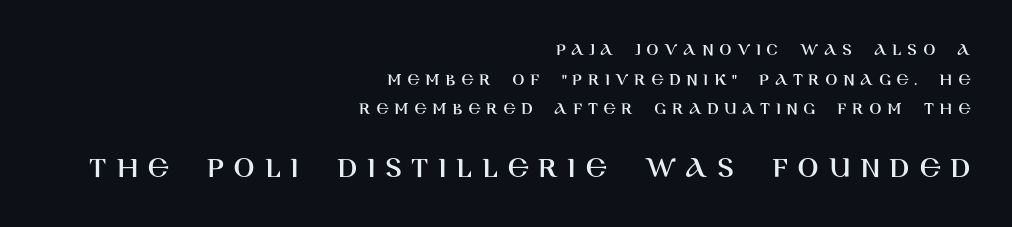
Nobody drew a line under any word here. Letterform terminals end flat and unadorned throughout the passage. Typesetter's note — lower block bumped up in size, upper block left smaller. The face used here is rendered with a markedly widened letterfit.
